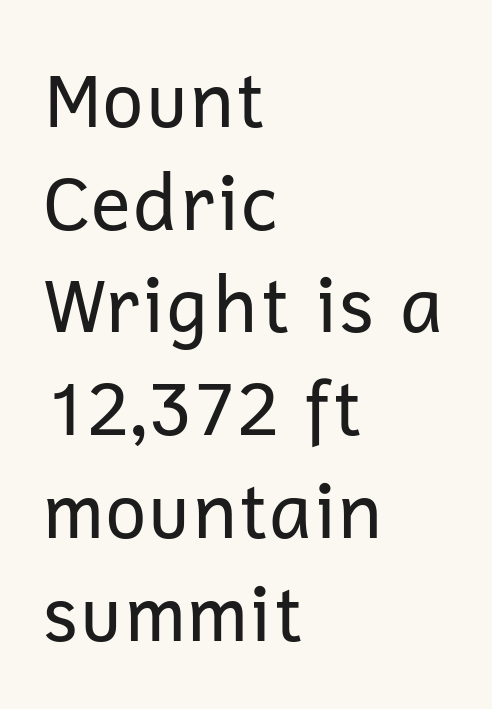
Q: Is the text bold? A: No.
Q: Is the text italic (slanted)? A: No, it is upright.
Q: Is the typeface a serif or a sans-serif typeface? A: Sans-serif.
Q: Is the text underlined? A: No.
Q: How is the paragraph aligned? A: Left-aligned.
Q: Is the spacing between letters normal or unusually wide? A: Normal.
Q: Is the spacing between lines tight, normal or loose? A: Normal.
Q: Width (condensed, normal, or wide)? A: Normal.
Q: Stroke contrast? A: Low.
Q: x-height? A: Medium.
Q: Monospaced? A: No.
